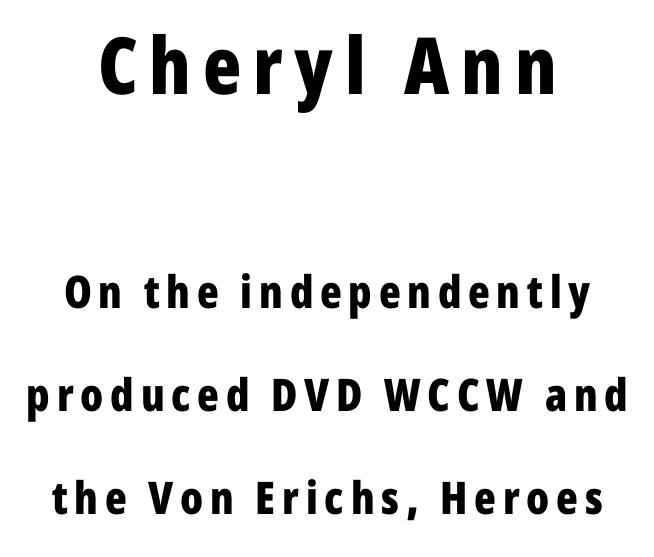
Q: Is the text bold? A: Yes.
Q: Is the text italic (slanted)? A: No, it is upright.
Q: Is the typeface a serif or a sans-serif typeface? A: Sans-serif.
Q: Is the text underlined? A: No.
Q: How is the paragraph aligned? A: Centered.
Q: Is the spacing between lines tight, normal or loose? A: Loose.
Q: Which block of text is set in a larger size, the first (top) or the second (bottom)? A: The first (top) one.
Q: Width (condensed, normal, or wide)? A: Condensed.
Q: Stroke contrast? A: Low.
Q: x-height? A: Medium.
Q: Monospaced? A: No.
